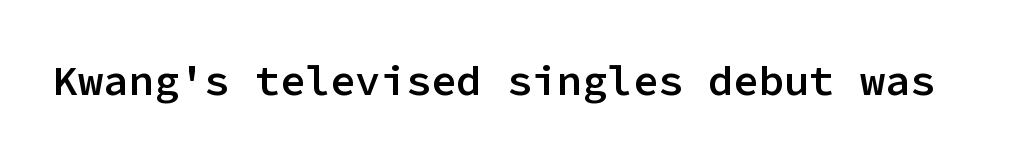
Q: Is the text bold? A: Semi-bold.
Q: Is the text italic (slanted)? A: No, it is upright.
Q: Is the typeface a serif or a sans-serif typeface? A: Sans-serif.
Q: Is the text underlined? A: No.
Q: Is the spacing between letters normal or unusually wide? A: Normal.
Q: Width (condensed, normal, or wide)? A: Normal.
Q: Stroke contrast? A: Low.
Q: x-height? A: Medium.
Q: Monospaced? A: Yes.
